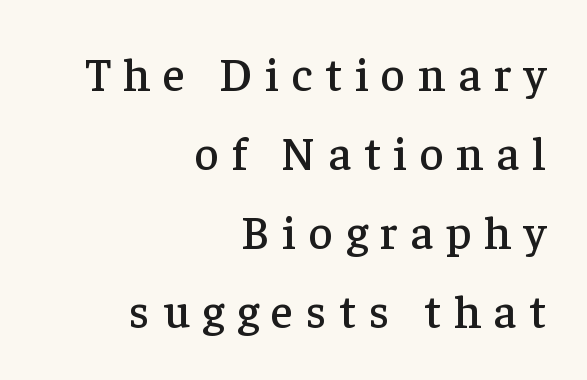
{"serif": "yes", "italic": "no", "width": "normal", "stroke_contrast": "low", "x_height": "medium", "monospaced": "no", "underline": "no", "align": "right", "line_spacing": "normal", "line_spacing_ratio": 1.68, "letter_spacing": "wide", "letter_spacing_em": 0.27, "glyph_px": 47}
